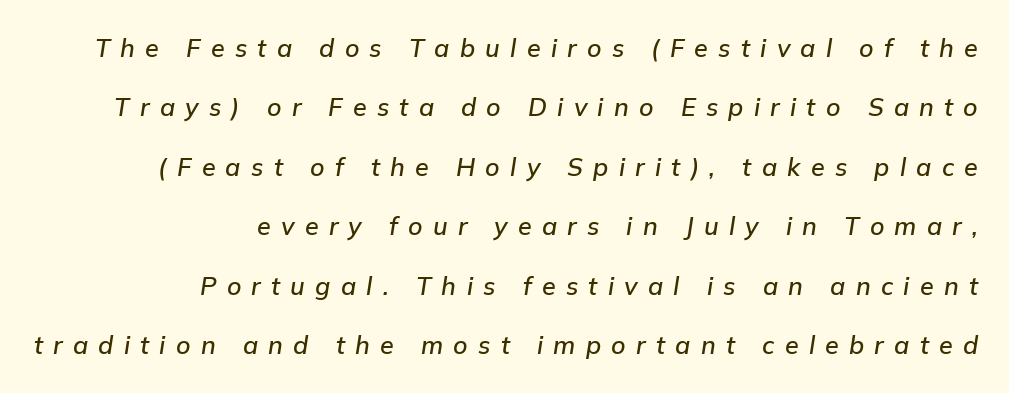
The image shows 25 px text type, italic (leaning right); set right-aligned, loose line spacing (2.38x), unusually wide letter spacing (+0.41 em), not underlined.
